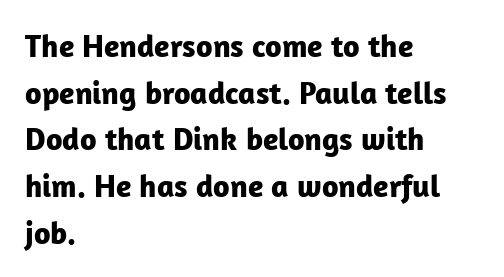
The image shows 32 px bold sans-serif type, upright; set left-aligned, normal line spacing (1.46x), normal letter spacing, not underlined; low stroke contrast and a medium x-height.
